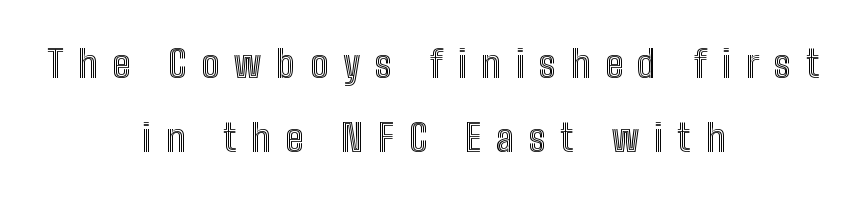
The letters advance in unequal steps, a hallmark of proportional type. Quick note: interline space is abundant. Every row of glyphs is offset so its center matches the block's center. Designer's note — italics off, roman on. The letterforms stand isolated, each surrounded by extra space. The space beneath each line is pristine and unruled.
